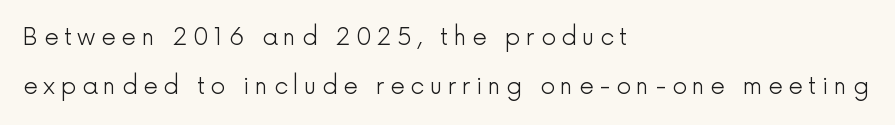
The image shows 23 px text type, upright; set left-aligned, loose line spacing (2.14x), unusually wide letter spacing (+0.24 em), not underlined.
